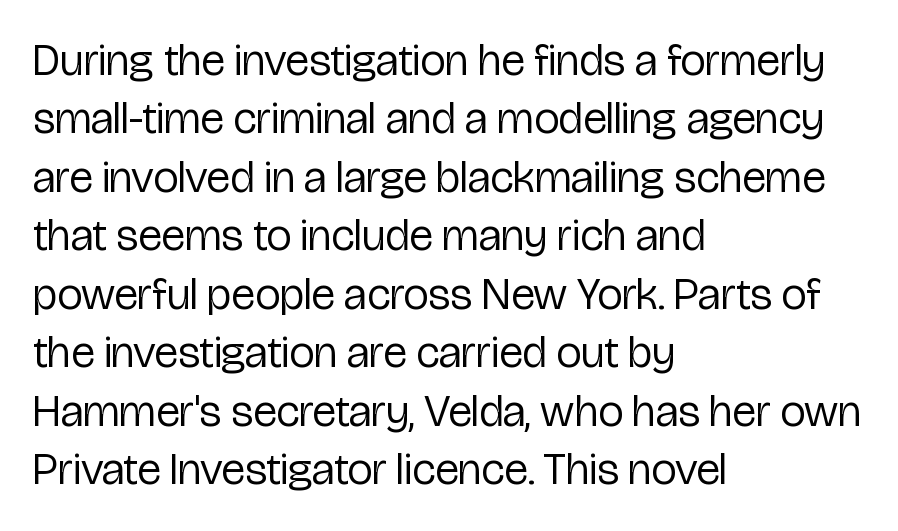
The passage shown has conventional tracking throughout. Characters remain perfectly vertical along every line. The setting favours the left margin, as ordinary paragraphs usually do. The baseline area is clear. Letterform terminals end flat and unadorned throughout the passage.
